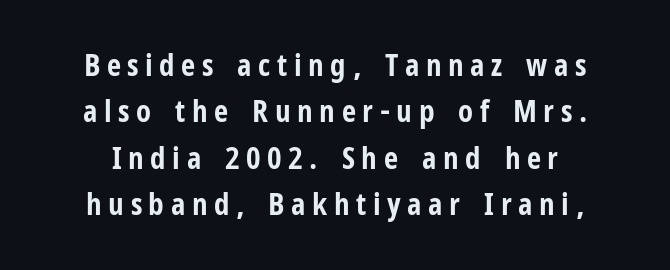
The image shows 31 px bold, condensed sans-serif type, upright; set normal line spacing (1.5x), unusually wide letter spacing (+0.21 em), not underlined; low stroke contrast and a medium x-height.
